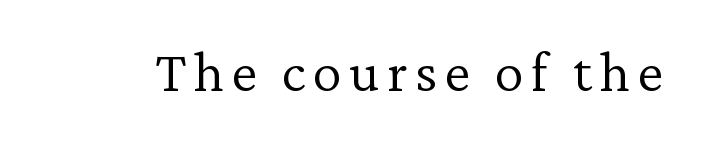
{"serif": "yes", "italic": "no", "bold": "no", "weight": "light", "width": "normal", "stroke_contrast": "low", "x_height": "medium", "monospaced": "no", "underline": "no", "glyph_px": 59}
